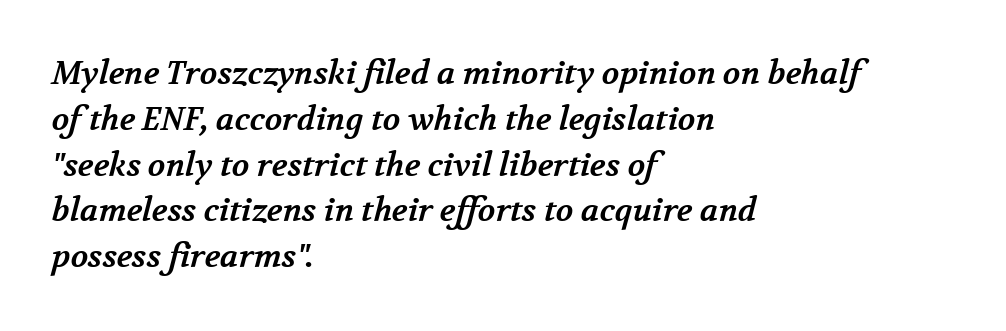
The typesetter chose a ragged-right arrangement here. In terms of letterform style, serifs are clearly present. Strong, thick strokes mark this as bold type. The specimen omits any rule beneath the text block's lines. Tracking value appears to be zero — textbook default spacing.
